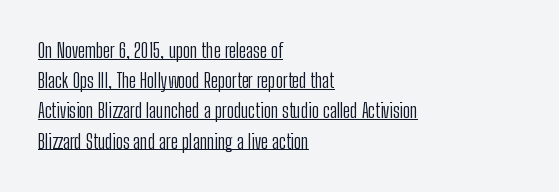
Q: Is the text bold? A: No.
Q: Is the text italic (slanted)? A: No, it is upright.
Q: Is the text underlined? A: Yes.
Q: How is the paragraph aligned? A: Left-aligned.
Q: Is the spacing between letters normal or unusually wide? A: Normal.
Q: Is the spacing between lines tight, normal or loose? A: Normal.
